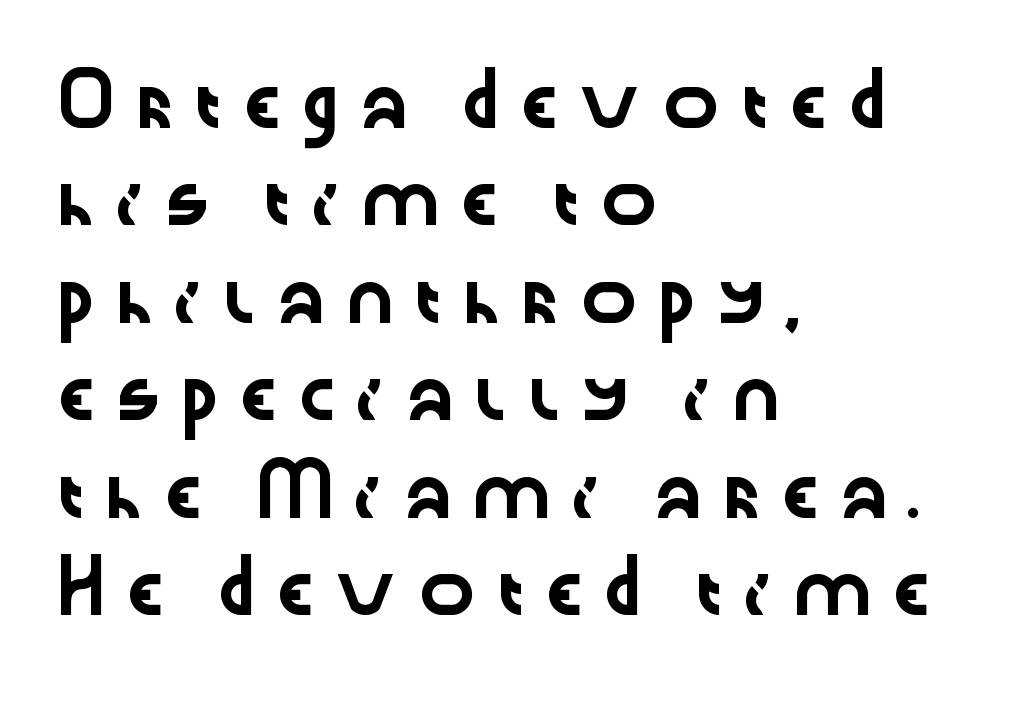
{"serif": "no", "italic": "no", "width": "wide", "stroke_contrast": "low", "x_height": "medium", "monospaced": "no", "underline": "no", "align": "left", "line_spacing": "loose", "line_spacing_ratio": 2.03, "letter_spacing": "wide", "letter_spacing_em": 0.27, "glyph_px": 48}
